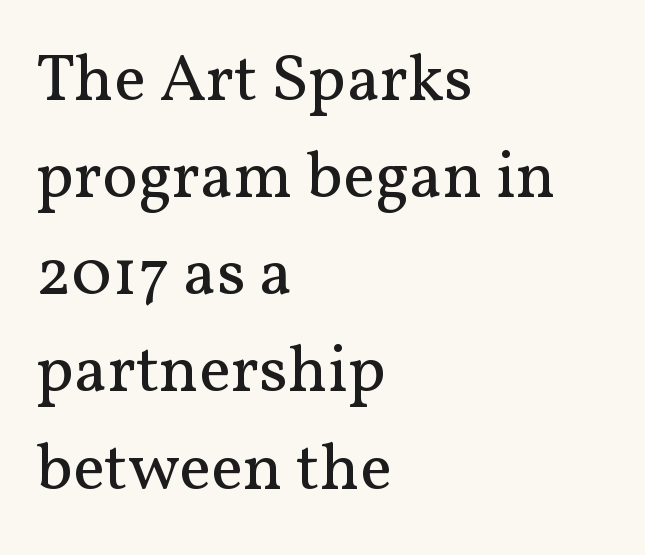
The lines sit at an ordinary, default distance from one another. Each letter's strokes conclude with small projecting serifs. Descenders are the only things crossing below the line. A quiet, ordinary-to-light weight characterises the typeface. No italicization has been applied; the sample stays upright. Nobody touched the tracking dial on this one.
